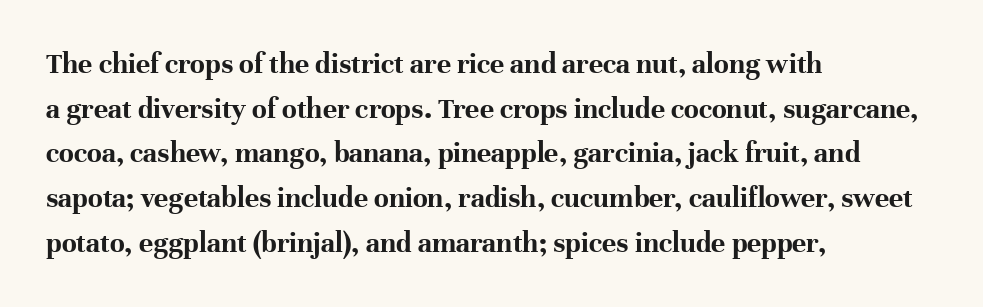
The image shows 30 px bold serif type, upright; set left-aligned, normal line spacing (1.49x), normal letter spacing, not underlined; high stroke contrast and a medium x-height.
